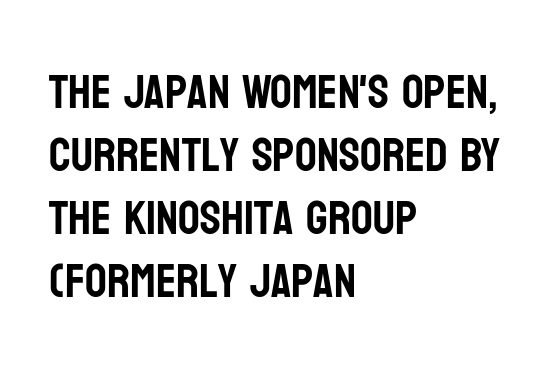
Q: Is the text italic (slanted)? A: No, it is upright.
Q: Is the typeface a serif or a sans-serif typeface? A: Sans-serif.
Q: Is the text underlined? A: No.
Q: How is the paragraph aligned? A: Left-aligned.
Q: Is the spacing between letters normal or unusually wide? A: Normal.
Q: Is the spacing between lines tight, normal or loose? A: Normal.
Q: Width (condensed, normal, or wide)? A: Condensed.
Q: Stroke contrast? A: Low.
Q: x-height? A: Large.
Q: Monospaced? A: No.
